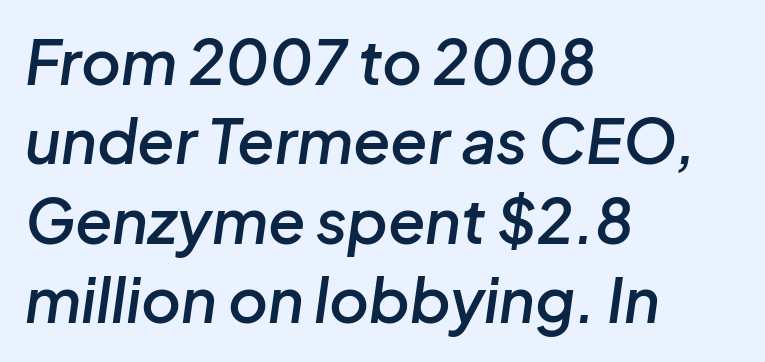
Q: Is the text bold? A: Semi-bold.
Q: Is the text italic (slanted)? A: Yes, it leans right by about 8 degrees.
Q: Is the text underlined? A: No.
Q: How is the paragraph aligned? A: Left-aligned.
Q: Is the spacing between letters normal or unusually wide? A: Normal.
Q: Is the spacing between lines tight, normal or loose? A: Normal.
Q: Width (condensed, normal, or wide)? A: Normal.
Q: Stroke contrast? A: Low.
Q: x-height? A: Medium.
Q: Monospaced? A: No.
